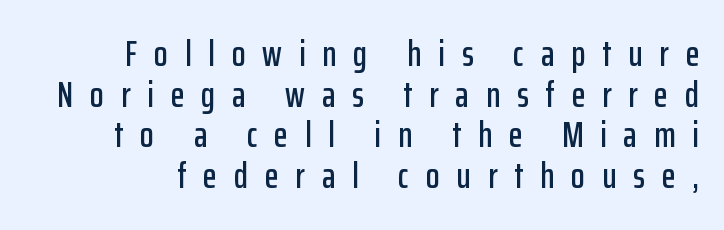
Q: Is the text italic (slanted)? A: No, it is upright.
Q: Is the typeface a serif or a sans-serif typeface? A: Sans-serif.
Q: Is the text underlined? A: No.
Q: Is the spacing between letters normal or unusually wide? A: Unusually wide.
Q: Is the spacing between lines tight, normal or loose? A: Tight.
Q: Width (condensed, normal, or wide)? A: Condensed.
Q: Stroke contrast? A: Low.
Q: x-height? A: Medium.
Q: Monospaced? A: No.
